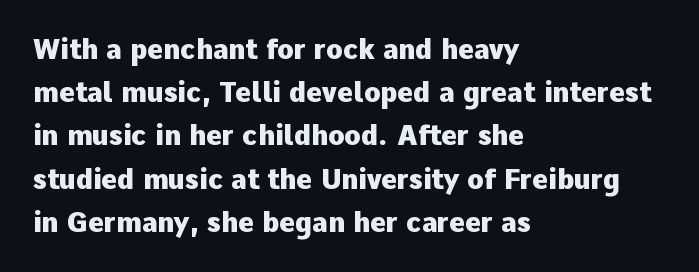
Q: Is the text bold? A: Yes.
Q: Is the text italic (slanted)? A: No, it is upright.
Q: Is the text underlined? A: No.
Q: How is the paragraph aligned? A: Left-aligned.
Q: Is the spacing between letters normal or unusually wide? A: Normal.
Q: Is the spacing between lines tight, normal or loose? A: Normal.
